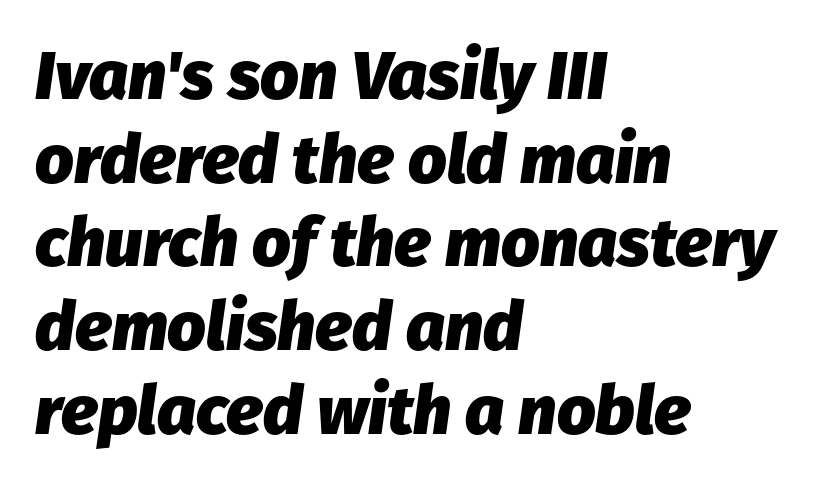
Q: Is the text bold? A: Yes.
Q: Is the text italic (slanted)? A: Yes, it leans right by about 8 degrees.
Q: Is the text underlined? A: No.
Q: How is the paragraph aligned? A: Left-aligned.
Q: Is the spacing between letters normal or unusually wide? A: Normal.
Q: Width (condensed, normal, or wide)? A: Normal.
Q: Stroke contrast? A: Low.
Q: x-height? A: Medium.
Q: Monospaced? A: No.
